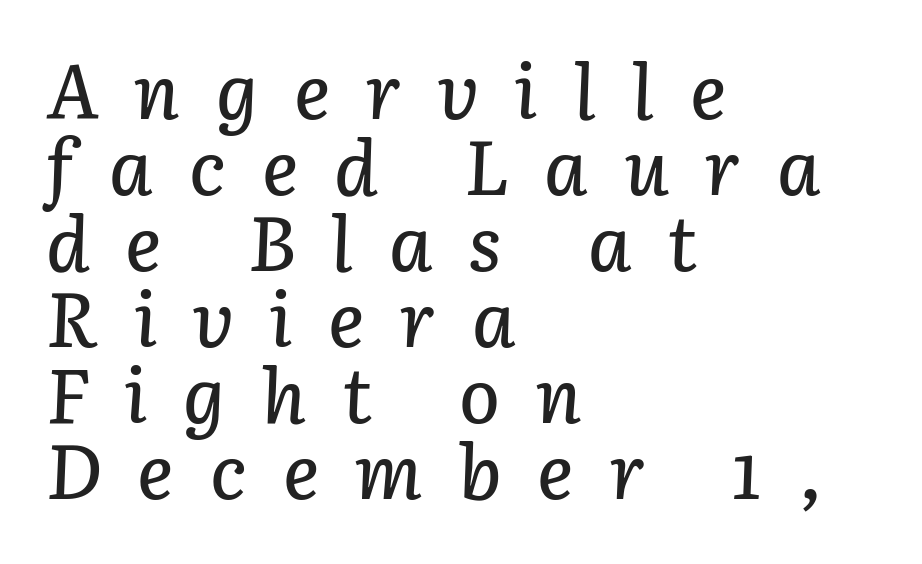
{"italic": "yes", "lean": "right", "slant_degrees": 3, "width": "normal", "stroke_contrast": "low", "x_height": "medium", "monospaced": "no", "underline": "no", "align": "left", "line_spacing": "tight", "line_spacing_ratio": 1.0, "letter_spacing": "wide", "letter_spacing_em": 0.47, "glyph_px": 76}
